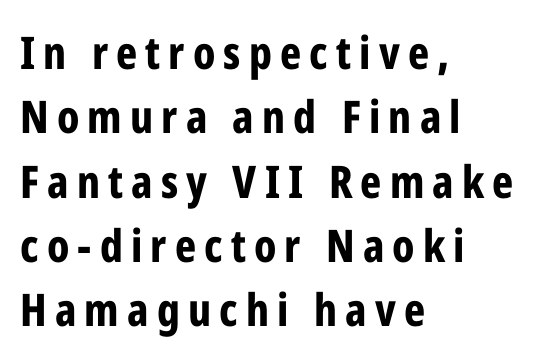
{"serif": "no", "italic": "no", "bold": "yes", "weight": "bold", "width": "condensed", "stroke_contrast": "low", "x_height": "medium", "monospaced": "no", "underline": "no", "align": "left", "line_spacing": "normal", "line_spacing_ratio": 1.43, "glyph_px": 45}
